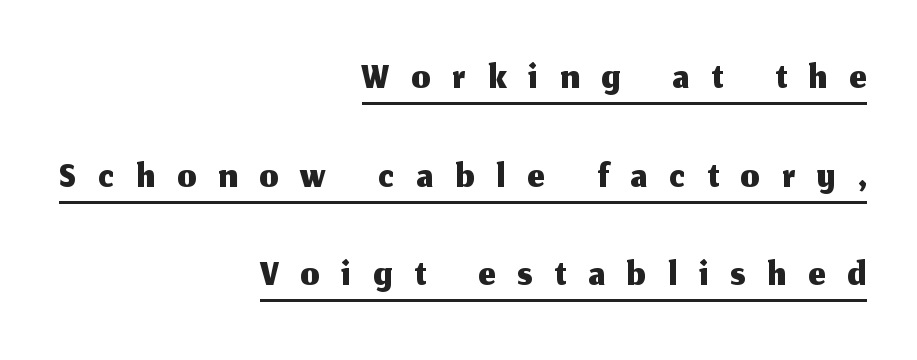
The image shows 59 px sans-serif type, upright; set right-aligned, normal line spacing (1.67x), unusually wide letter spacing (+0.38 em), underlined; medium stroke contrast and a medium x-height.
